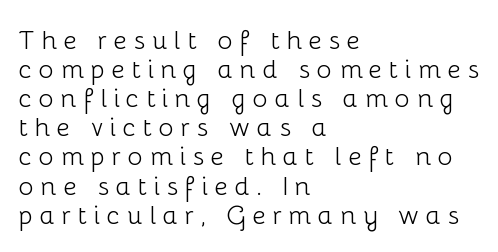
On a weight scale, this lands at 450 or below. Quick note: underline off. Compared with typical body copy, the letter spacing here is much looser. Does the lettering tilt? It doesn't — this is upright. Whoever set this chose condensed vertical rhythm over breathing room.
